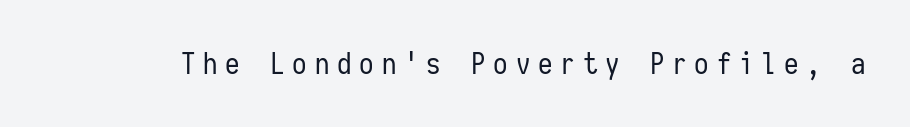
The image shows 29 px regular-weight, condensed sans-serif type, upright, monospaced; set unusually wide letter spacing (+0.27 em), not underlined; low stroke contrast and a medium x-height.
